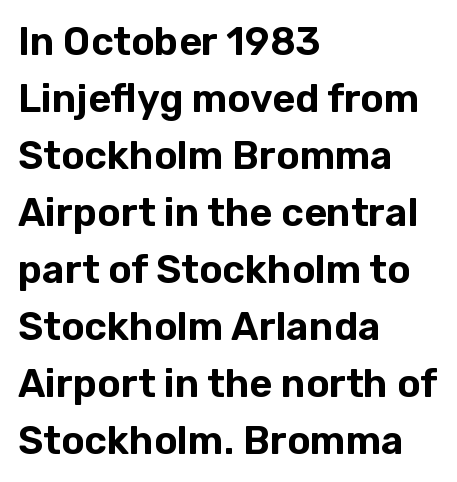
Q: Is the text italic (slanted)? A: No, it is upright.
Q: Is the typeface a serif or a sans-serif typeface? A: Sans-serif.
Q: Is the text underlined? A: No.
Q: How is the paragraph aligned? A: Left-aligned.
Q: Is the spacing between letters normal or unusually wide? A: Normal.
Q: Is the spacing between lines tight, normal or loose? A: Normal.
Q: Width (condensed, normal, or wide)? A: Normal.
Q: Stroke contrast? A: Low.
Q: x-height? A: Medium.
Q: Monospaced? A: No.
